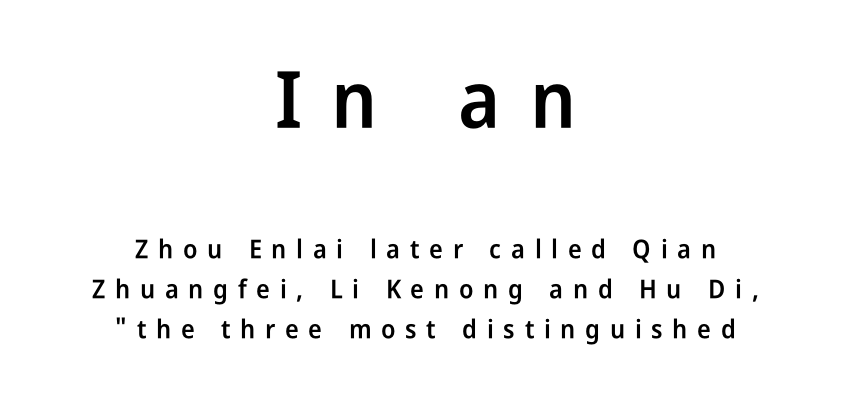
Q: Is the text bold? A: Semi-bold.
Q: Is the text italic (slanted)? A: No, it is upright.
Q: Is the typeface a serif or a sans-serif typeface? A: Sans-serif.
Q: Is the text underlined? A: No.
Q: How is the paragraph aligned? A: Centered.
Q: Is the spacing between letters normal or unusually wide? A: Unusually wide.
Q: Is the spacing between lines tight, normal or loose? A: Normal.
Q: Which block of text is set in a larger size, the first (top) or the second (bottom)? A: The first (top) one.
Q: Width (condensed, normal, or wide)? A: Condensed.
Q: Stroke contrast? A: Low.
Q: x-height? A: Medium.
Q: Monospaced? A: No.
